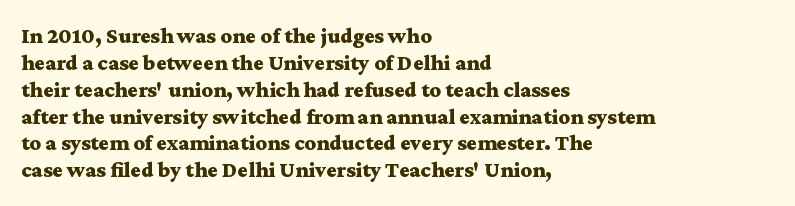
Q: Is the text bold? A: Yes.
Q: Is the text italic (slanted)? A: No, it is upright.
Q: Is the text underlined? A: No.
Q: How is the paragraph aligned? A: Left-aligned.
Q: Is the spacing between letters normal or unusually wide? A: Normal.
